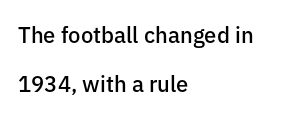
If you measured baseline to baseline, you'd find a long distance. Alignment: flush left. Typesetter's note: demi weight, one step under bold. Descenders hang freely into open space. Vertical strokes here are truly vertical.
